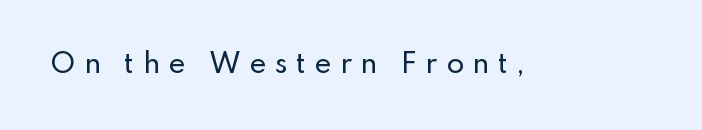
Q: Is the text italic (slanted)? A: No, it is upright.
Q: Is the text underlined? A: No.
Q: Is the spacing between letters normal or unusually wide? A: Unusually wide.
